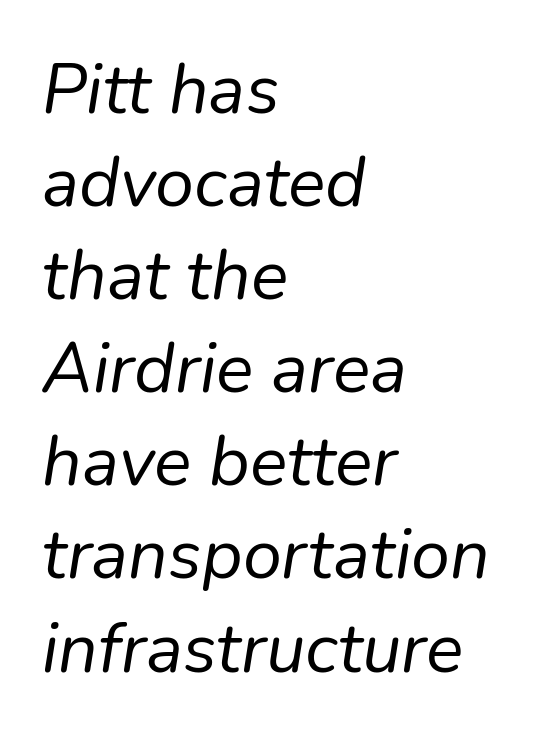
{"italic": "yes", "lean": "right", "slant_degrees": 9, "bold": "no", "weight": "regular", "width": "normal", "stroke_contrast": "low", "x_height": "medium", "monospaced": "no", "underline": "no", "align": "left", "line_spacing": "normal", "line_spacing_ratio": 1.33, "letter_spacing": "normal", "letter_spacing_em": 0.0, "glyph_px": 70}
